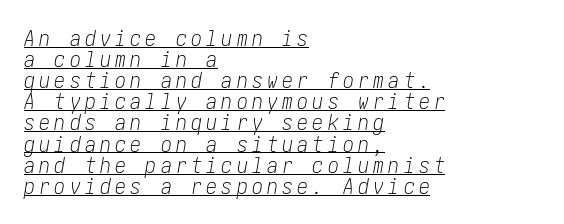
The image shows 22 px text type, italic (leaning right); set left-aligned, tight line spacing (0.96x), underlined.
